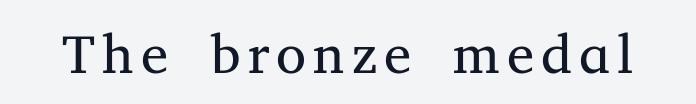
The image shows 55 px regular-weight serif type, upright; set not underlined; medium stroke contrast and a medium x-height.
